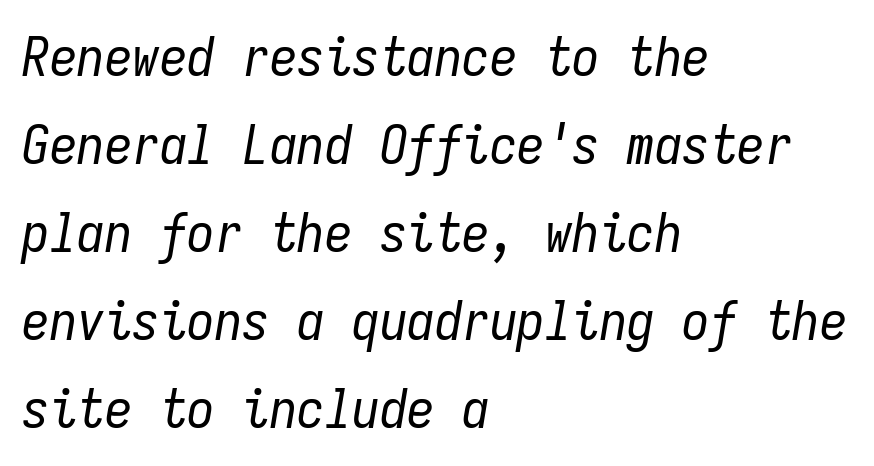
The image shows 55 px regular-weight, condensed type, italic (leaning right), monospaced; set left-aligned, normal line spacing (1.6x), normal letter spacing, not underlined; low stroke contrast and a medium x-height.
